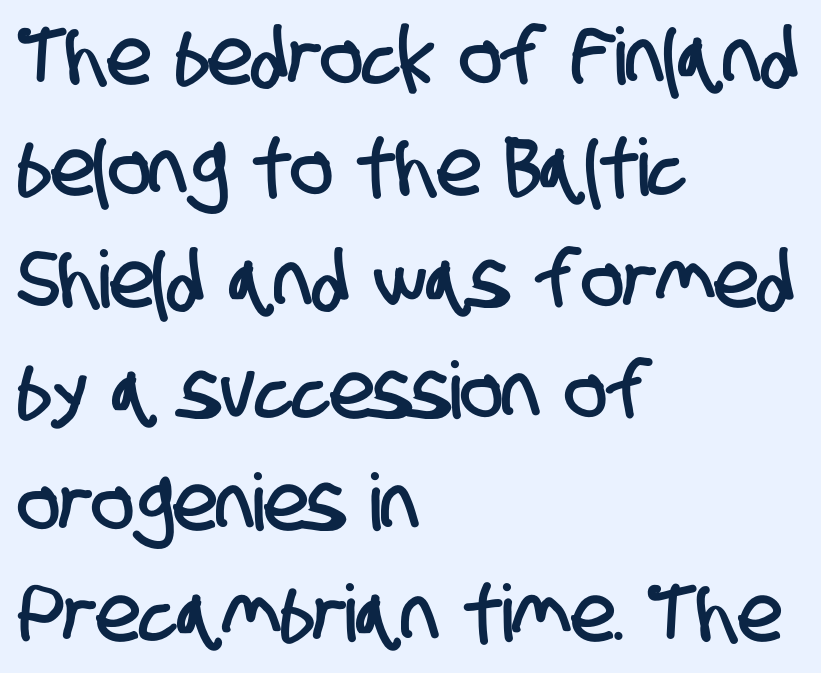
{"serif": "no", "width": "condensed", "stroke_contrast": "low", "x_height": "large", "monospaced": "no", "underline": "no", "align": "left", "line_spacing": "normal", "line_spacing_ratio": 1.41, "letter_spacing": "normal", "letter_spacing_em": 0.0, "glyph_px": 79}
